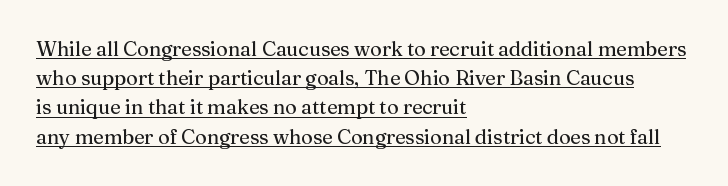
A typesetter would mark this as roman, not italic. No extra tracking has been applied to these lines. Alignment: flush left. The lettering is marked with a stroke running underneath it. Is there much room between lines? A standard amount, neither cramped nor airy.
